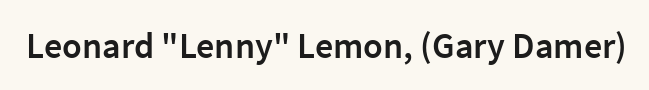
{"serif": "no", "italic": "no", "bold": "semi", "weight": "semibold", "width": "normal", "stroke_contrast": "low", "x_height": "medium", "monospaced": "no", "underline": "no", "letter_spacing": "normal", "letter_spacing_em": 0.0, "glyph_px": 36}
